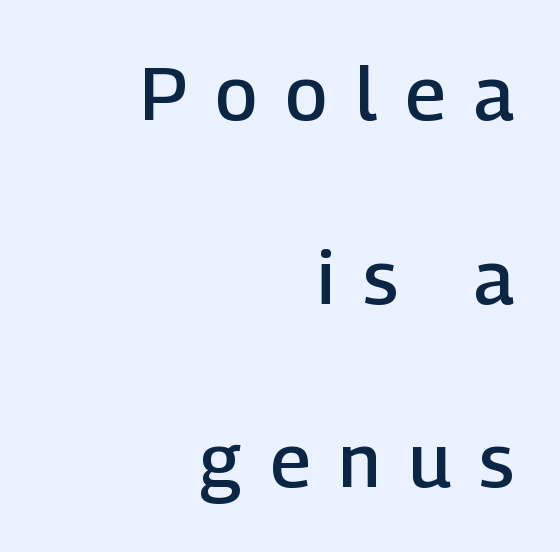
{"serif": "no", "italic": "no", "bold": "semi", "weight": "semibold", "width": "normal", "stroke_contrast": "low", "x_height": "medium", "monospaced": "no", "underline": "no", "align": "right", "line_spacing": "loose", "line_spacing_ratio": 2.45, "letter_spacing": "wide", "letter_spacing_em": 0.38, "glyph_px": 75}
